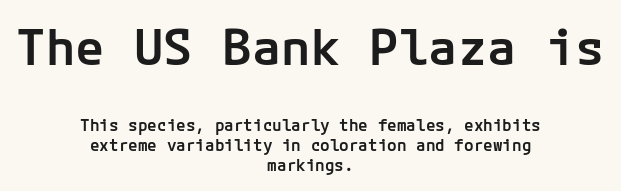
The image shows 49 px semibold sans-serif type, upright; set centered, line spacing 1.23x, normal letter spacing, not underlined; the first (top) block is 3.06x larger; low stroke contrast and a medium x-height.
